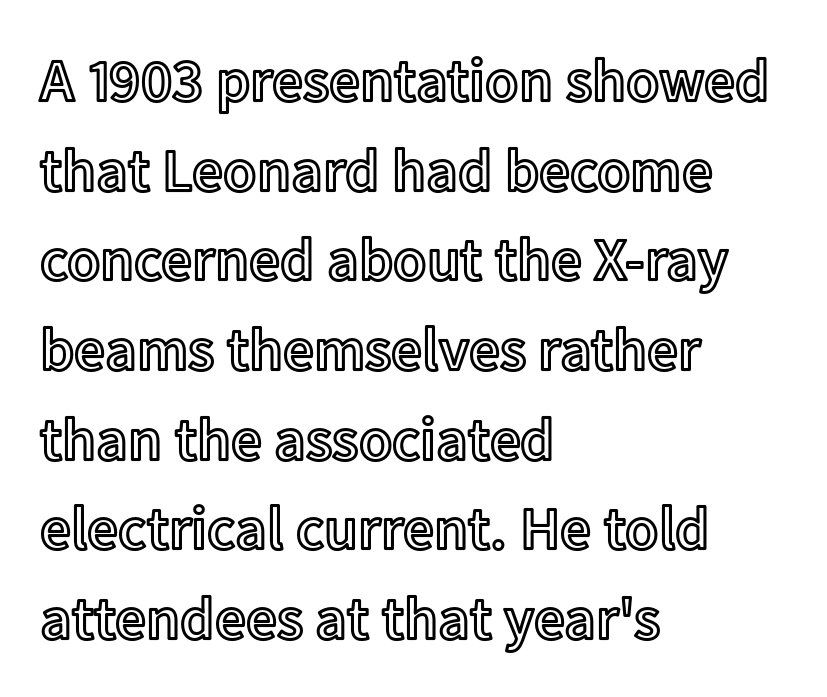
{"italic": "no", "width": "normal", "x_height": "medium", "monospaced": "no", "underline": "no", "align": "left", "line_spacing": "normal", "line_spacing_ratio": 1.47, "letter_spacing": "normal", "letter_spacing_em": 0.0, "glyph_px": 61}
